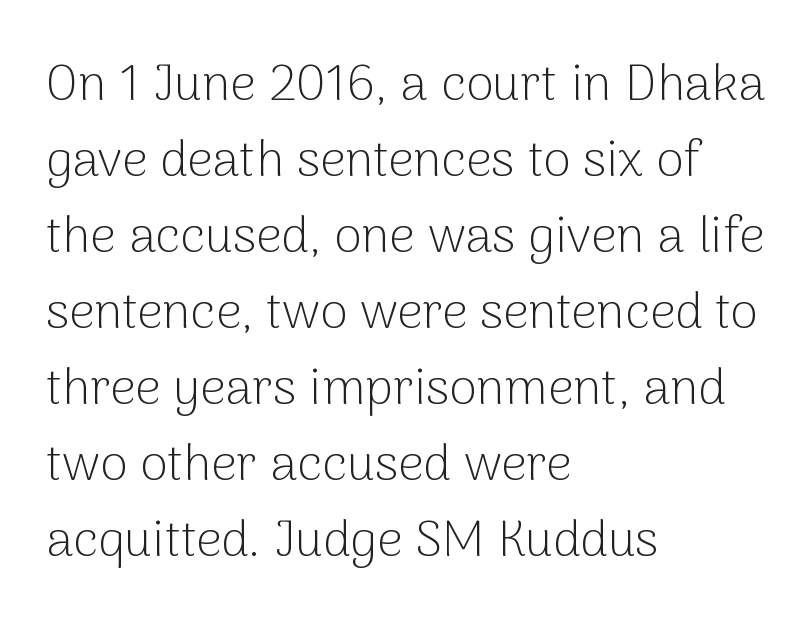
The image shows 50 px light sans-serif type, upright; set left-aligned, normal line spacing (1.52x), normal letter spacing, not underlined; low stroke contrast and a medium x-height.
